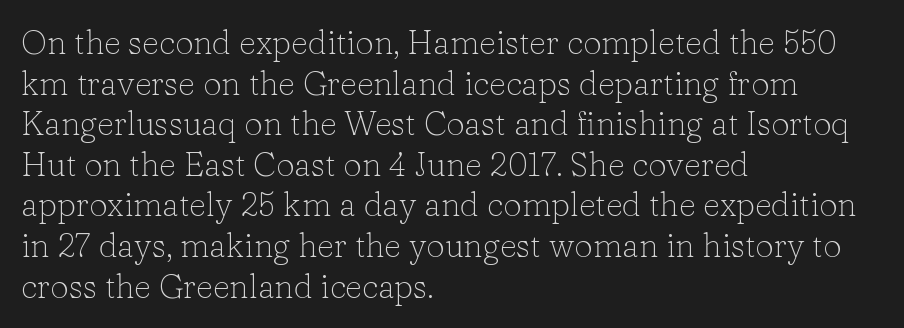
Q: Is the text bold? A: No.
Q: Is the text italic (slanted)? A: No, it is upright.
Q: Is the typeface a serif or a sans-serif typeface? A: Serif.
Q: Is the text underlined? A: No.
Q: How is the paragraph aligned? A: Left-aligned.
Q: Is the spacing between letters normal or unusually wide? A: Normal.
Q: Width (condensed, normal, or wide)? A: Normal.
Q: Stroke contrast? A: Low.
Q: x-height? A: Medium.
Q: Monospaced? A: No.
